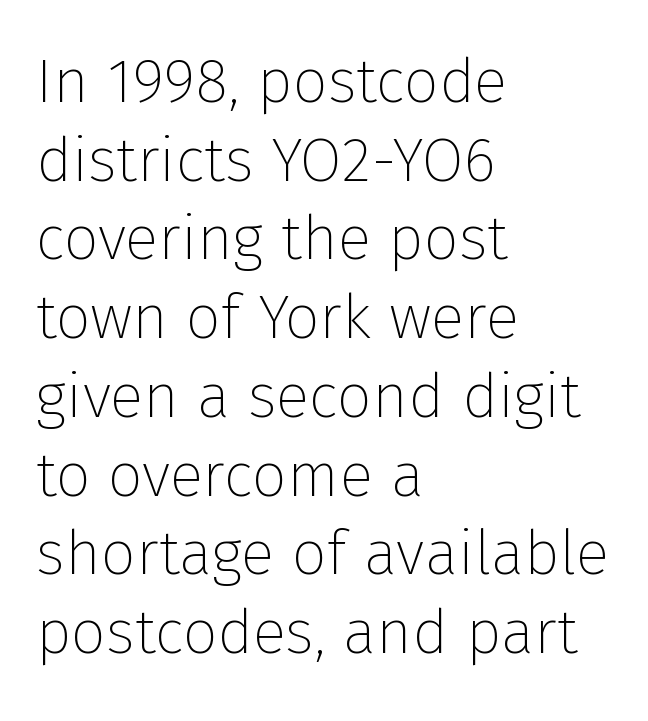
The strip under each line holds only bare page. The face used here is proportionally spaced, like ordinary book or web type. Is this a heavy cut? Hardly; it is regular or lighter. Posture: upright roman. A classic flush-left, rag-right setting is used for this passage.
